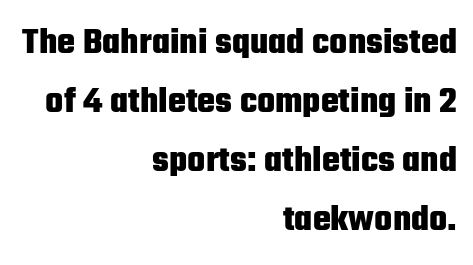
{"serif": "no", "italic": "no", "bold": "yes", "weight": "heavy", "width": "condensed", "stroke_contrast": "low", "x_height": "medium", "monospaced": "no", "underline": "no", "align": "right", "line_spacing": "normal", "line_spacing_ratio": 1.55, "letter_spacing": "normal", "letter_spacing_em": 0.0, "glyph_px": 38}
